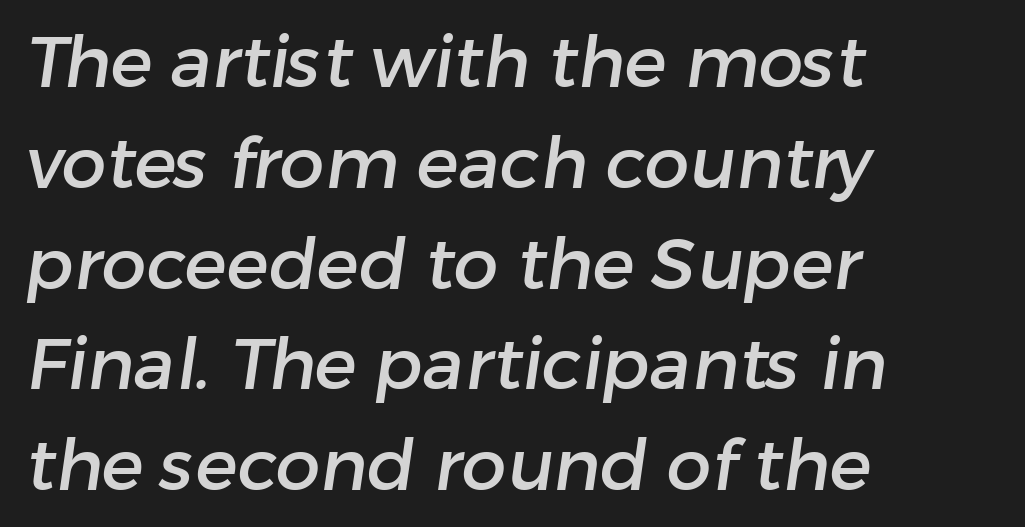
The image shows 71 px sans-serif type; set left-aligned, normal line spacing (1.42x), normal letter spacing, not underlined; low stroke contrast and a medium x-height.
